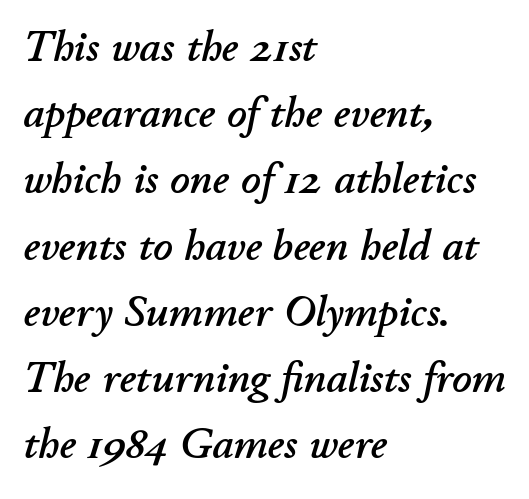
Think of a printed novel: that variable character pitch is what you see here. If you drew a ruler down the left edge, every line would touch it. Would a proofreader flag this as italicized? Yes. The lines sit at an ordinary, default distance from one another.
